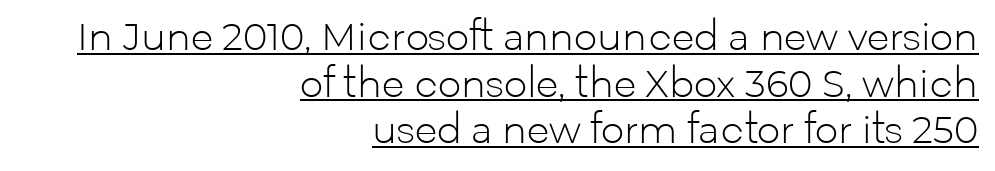
Q: Is the text bold? A: No.
Q: Is the text italic (slanted)? A: No, it is upright.
Q: Is the typeface a serif or a sans-serif typeface? A: Sans-serif.
Q: Is the text underlined? A: Yes.
Q: How is the paragraph aligned? A: Right-aligned.
Q: Is the spacing between letters normal or unusually wide? A: Normal.
Q: Is the spacing between lines tight, normal or loose? A: Normal.
Q: Width (condensed, normal, or wide)? A: Normal.
Q: Stroke contrast? A: Low.
Q: x-height? A: Medium.
Q: Monospaced? A: No.
